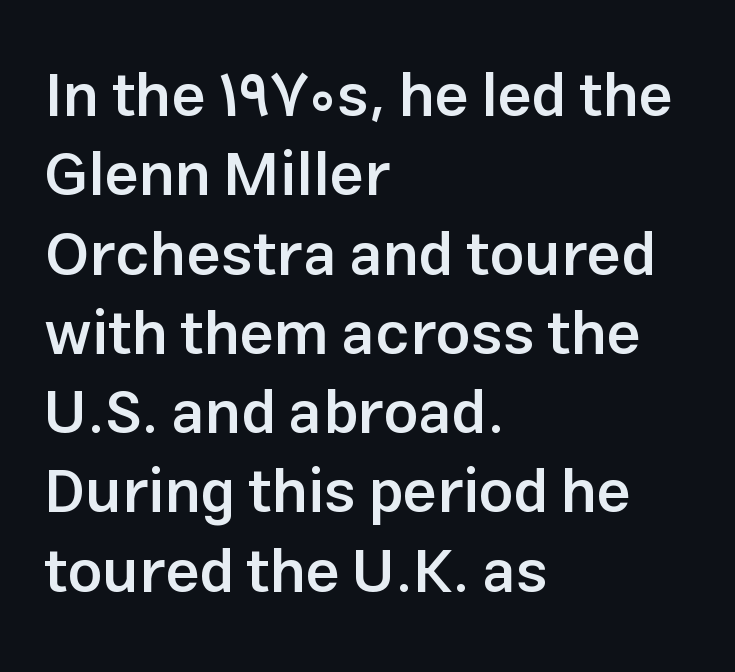
The image shows 61 px semibold sans-serif type, upright; set left-aligned, normal line spacing (1.3x), normal letter spacing, not underlined; low stroke contrast and a medium x-height.
